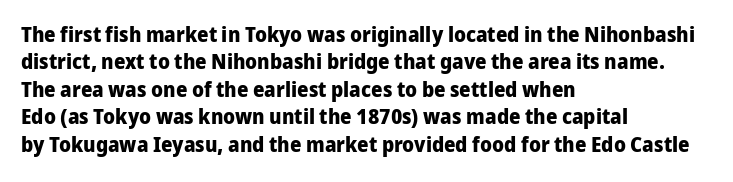
Q: Is the text bold? A: Yes.
Q: Is the text italic (slanted)? A: No, it is upright.
Q: Is the text underlined? A: No.
Q: How is the paragraph aligned? A: Left-aligned.
Q: Is the spacing between letters normal or unusually wide? A: Normal.
Q: Is the spacing between lines tight, normal or loose? A: Normal.
